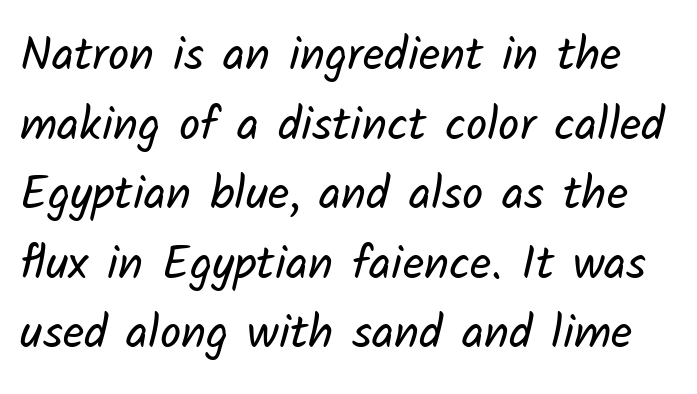
Q: Is the text bold? A: No.
Q: Is the typeface a serif or a sans-serif typeface? A: Sans-serif.
Q: Is the text underlined? A: No.
Q: Is the spacing between letters normal or unusually wide? A: Normal.
Q: Is the spacing between lines tight, normal or loose? A: Normal.
Q: Width (condensed, normal, or wide)? A: Normal.
Q: Stroke contrast? A: Low.
Q: x-height? A: Medium.
Q: Monospaced? A: No.
